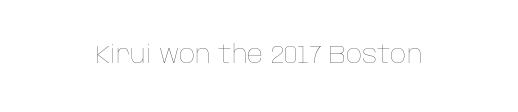
The image shows 25 px text type, upright; set normal letter spacing, not underlined.
